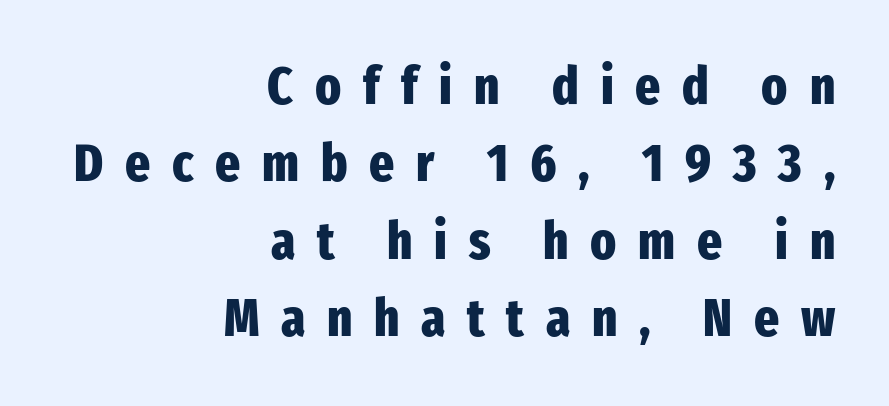
Q: Is the text bold? A: Yes.
Q: Is the text italic (slanted)? A: No, it is upright.
Q: Is the typeface a serif or a sans-serif typeface? A: Sans-serif.
Q: Is the text underlined? A: No.
Q: How is the paragraph aligned? A: Right-aligned.
Q: Is the spacing between letters normal or unusually wide? A: Unusually wide.
Q: Is the spacing between lines tight, normal or loose? A: Normal.
Q: Width (condensed, normal, or wide)? A: Condensed.
Q: Stroke contrast? A: Low.
Q: x-height? A: Medium.
Q: Monospaced? A: No.
